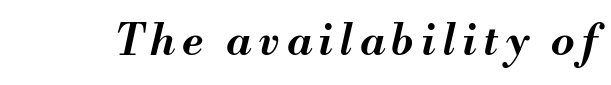
The foot of each line stays bare and open. This sample has the flowing, uneven cadence of proportional lettering. This is oblique type, the kind used for emphasis or titles. Set as a true bold cut, around the 700 mark.
